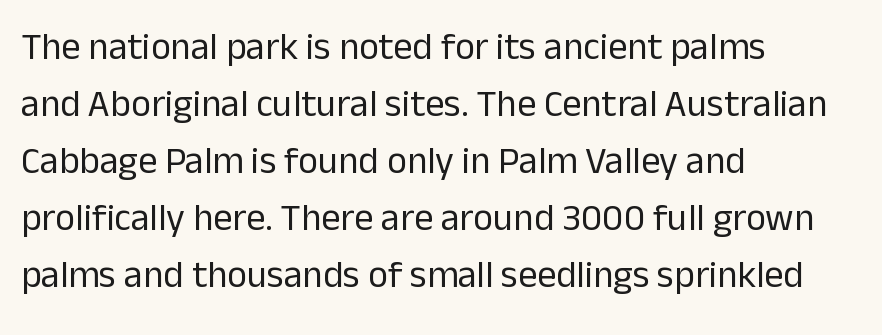
What stands out about the letter spacing? Nothing — it is the standard amount. The passage shown is not bold in any degree. This sample has the flowing, uneven cadence of proportional lettering. The font family rendered here belongs to the sans-serif group. Italic? Not at all — the glyphs are vertical.
